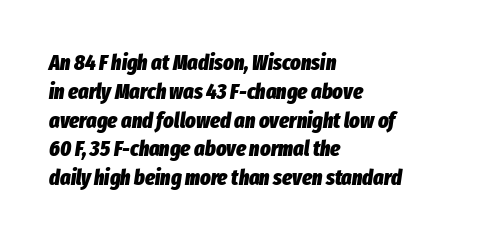
Q: Is the text bold? A: Yes.
Q: Is the text italic (slanted)? A: Yes, it leans right by about 8 degrees.
Q: Is the text underlined? A: No.
Q: How is the paragraph aligned? A: Left-aligned.
Q: Is the spacing between letters normal or unusually wide? A: Normal.
Q: Is the spacing between lines tight, normal or loose? A: Normal.
